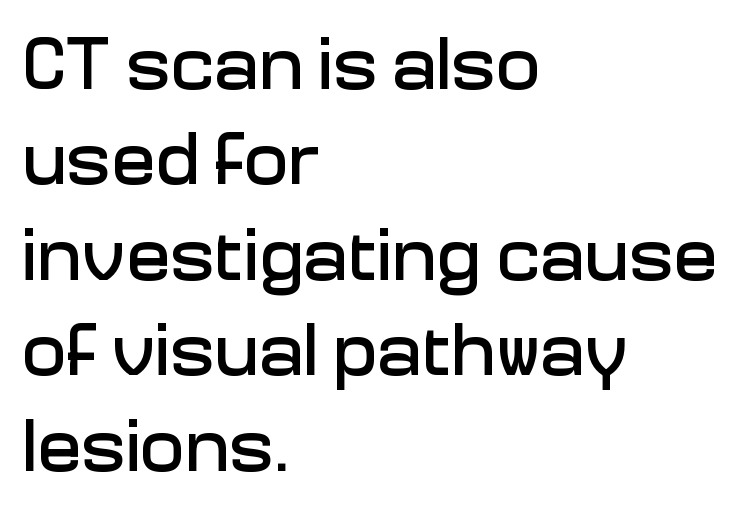
{"serif": "no", "italic": "no", "width": "normal", "stroke_contrast": "low", "x_height": "medium", "monospaced": "no", "underline": "no", "align": "left", "line_spacing": "normal", "line_spacing_ratio": 1.29, "letter_spacing": "normal", "letter_spacing_em": 0.0, "glyph_px": 74}
